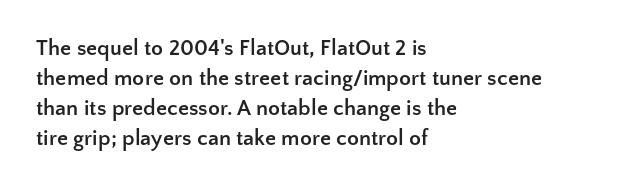
The paragraph shown leans on its left margin. This block has exactly the height ordinary leading produces. Italic: no, the glyphs are upright roman. The baseline area is clear.
